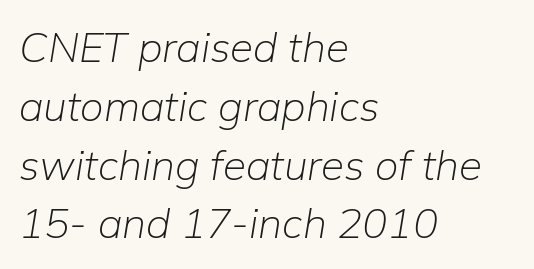
The image shows 42 px light type, italic (leaning right); set left-aligned, normal line spacing (1.4x), normal letter spacing, not underlined; low stroke contrast and a medium x-height.
